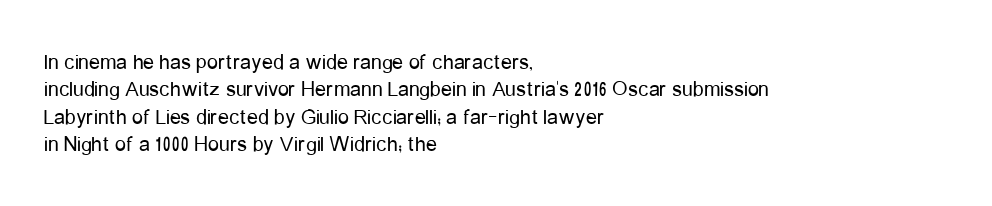
{"italic": "no", "bold": "no", "underline": "no", "align": "left", "line_spacing": "normal", "line_spacing_ratio": 1.25, "letter_spacing": "normal", "letter_spacing_em": 0.0, "glyph_px": 22}
